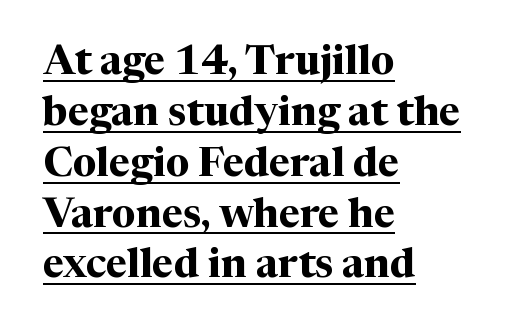
{"serif": "yes", "italic": "no", "bold": "yes", "weight": "bold", "width": "normal", "stroke_contrast": "medium", "x_height": "medium", "monospaced": "no", "underline": "yes", "align": "left", "line_spacing_ratio": 1.24, "letter_spacing": "normal", "letter_spacing_em": 0.0, "glyph_px": 41}
